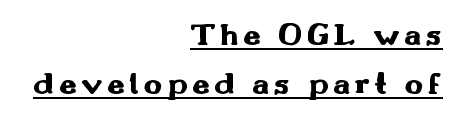
The image shows 31 px heavy, wide sans-serif type, upright; set right-aligned, normal line spacing (1.57x), underlined; medium stroke contrast and a small x-height.
